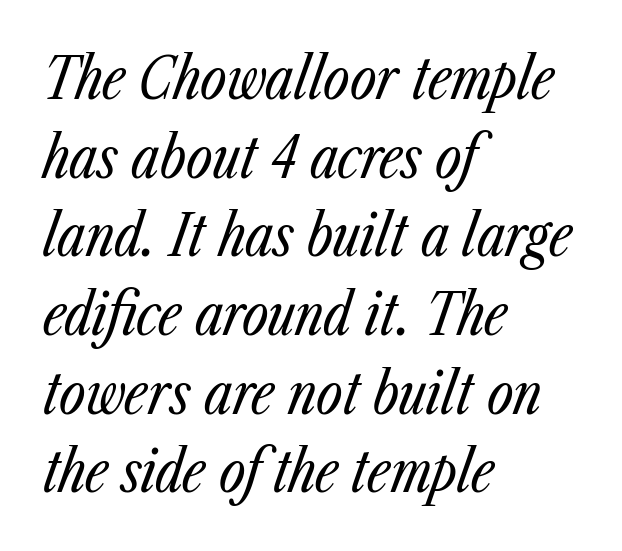
Q: Is the text bold? A: No.
Q: Is the text italic (slanted)? A: Yes, it leans right by about 23 degrees.
Q: Is the text underlined? A: No.
Q: How is the paragraph aligned? A: Left-aligned.
Q: Is the spacing between letters normal or unusually wide? A: Normal.
Q: Is the spacing between lines tight, normal or loose? A: Normal.
Q: Width (condensed, normal, or wide)? A: Condensed.
Q: Stroke contrast? A: Low.
Q: x-height? A: Medium.
Q: Monospaced? A: No.
